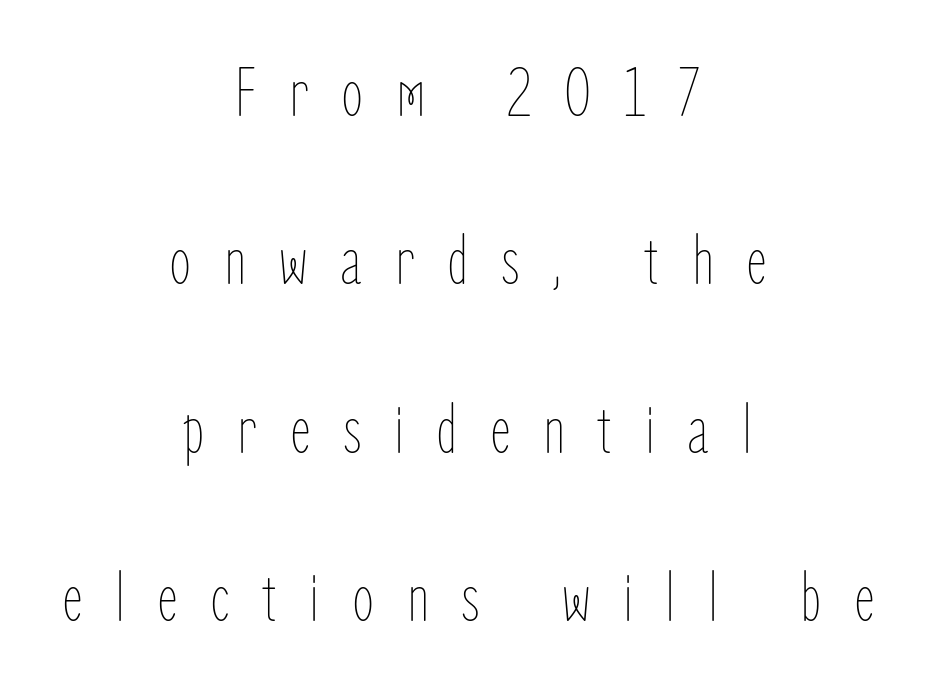
Q: Is the text bold? A: No.
Q: Is the text italic (slanted)? A: No, it is upright.
Q: Is the text underlined? A: No.
Q: How is the paragraph aligned? A: Centered.
Q: Is the spacing between letters normal or unusually wide? A: Unusually wide.
Q: Is the spacing between lines tight, normal or loose? A: Loose.
Q: Width (condensed, normal, or wide)? A: Condensed.
Q: Stroke contrast? A: Low.
Q: x-height? A: Medium.
Q: Monospaced? A: No.
